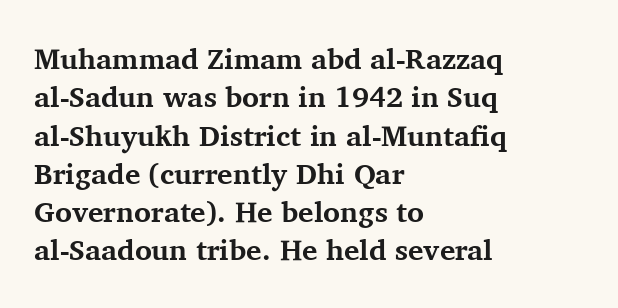
The rendering uses a bold face; every stroke is thick and dark. Every row of glyphs begins at an identical x-position on the left. These lines are rendered in a variable-pitch font. The block of text has a typical density, with ordinary space between rows. The letters stand upright; this is a roman face.
